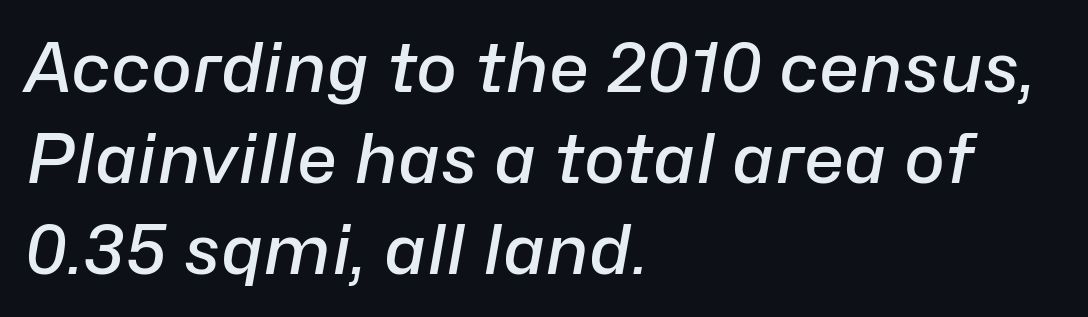
Q: Is the text bold? A: Semi-bold.
Q: Is the text italic (slanted)? A: Yes, it leans right by about 10 degrees.
Q: Is the text underlined? A: No.
Q: How is the paragraph aligned? A: Left-aligned.
Q: Is the spacing between letters normal or unusually wide? A: Normal.
Q: Is the spacing between lines tight, normal or loose? A: Normal.
Q: Width (condensed, normal, or wide)? A: Normal.
Q: Stroke contrast? A: Low.
Q: x-height? A: Medium.
Q: Monospaced? A: No.
